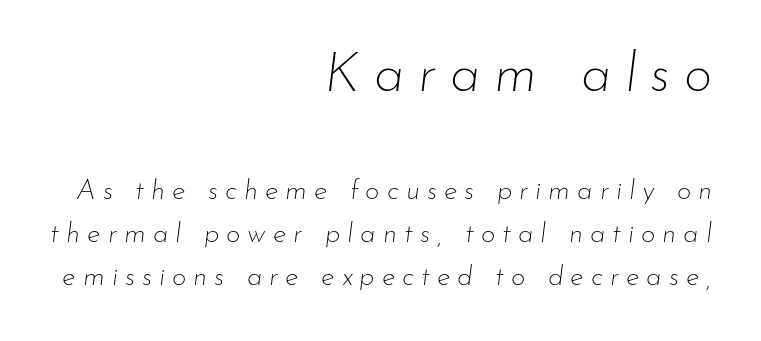
The leading is moderate, giving the passage an even texture. The passage shown has open, widely tracked lettering throughout. Weight: not bold — regular or lighter. The strip under each line holds only bare page. You could not count columns in this text — the font is proportionally spaced. The specimen reads as italic at a glance.
